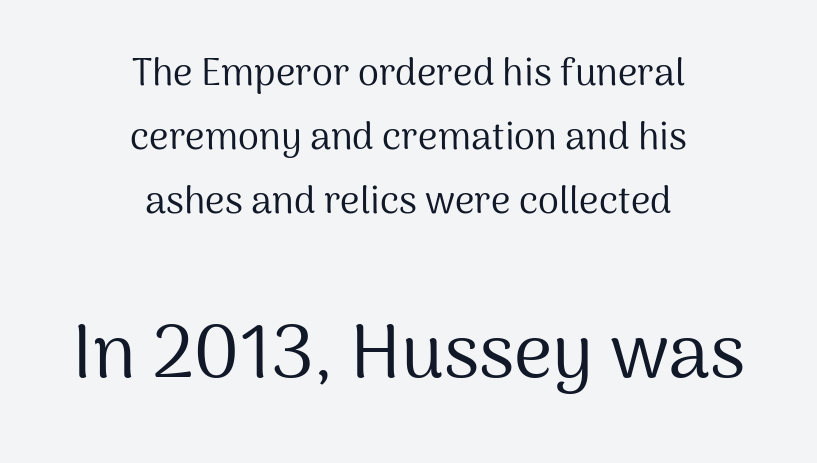
Of the two passages, the one underneath uses the larger point size. A typesetter would call this proportional, since set widths differ per character. The letters look calm and open, with moderate or lighter stems. Glance below the letters and you will spot only blank space. The text block is weighted toward neither margin, spreading evenly from the middle. Rows of type keep a routine distance in the vertical direction.
